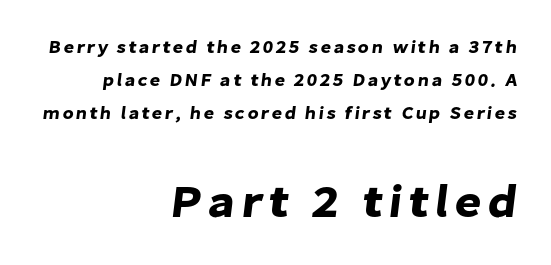
The rag falls on the left side of this text block. This sample uses a sans-serif face. The rendering uses natural spacing where letterforms have individual widths. Of the two passages, the one underneath uses the larger point size. The strip under each line holds only bare page.
